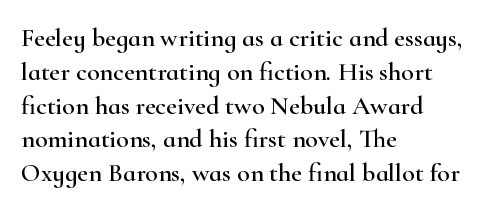
Q: Is the text italic (slanted)? A: No, it is upright.
Q: Is the text underlined? A: No.
Q: How is the paragraph aligned? A: Left-aligned.
Q: Is the spacing between letters normal or unusually wide? A: Normal.
Q: Is the spacing between lines tight, normal or loose? A: Normal.
